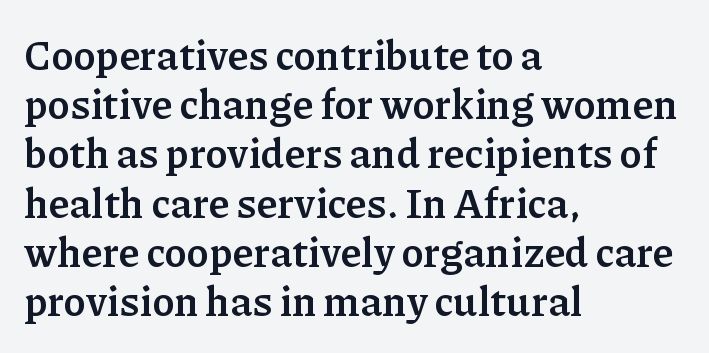
{"serif": "yes", "italic": "no", "bold": "yes", "weight": "semibold", "width": "normal", "stroke_contrast": "low", "x_height": "medium", "monospaced": "no", "underline": "no", "align": "left", "line_spacing_ratio": 1.2, "letter_spacing": "normal", "letter_spacing_em": 0.0, "glyph_px": 41}
